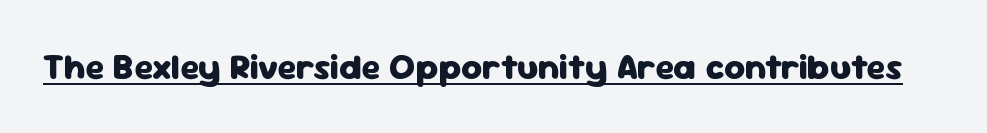
Q: Is the text bold? A: Yes.
Q: Is the text italic (slanted)? A: No, it is upright.
Q: Is the typeface a serif or a sans-serif typeface? A: Sans-serif.
Q: Is the text underlined? A: Yes.
Q: Is the spacing between letters normal or unusually wide? A: Normal.
Q: Width (condensed, normal, or wide)? A: Normal.
Q: Stroke contrast? A: Low.
Q: x-height? A: Medium.
Q: Monospaced? A: No.
